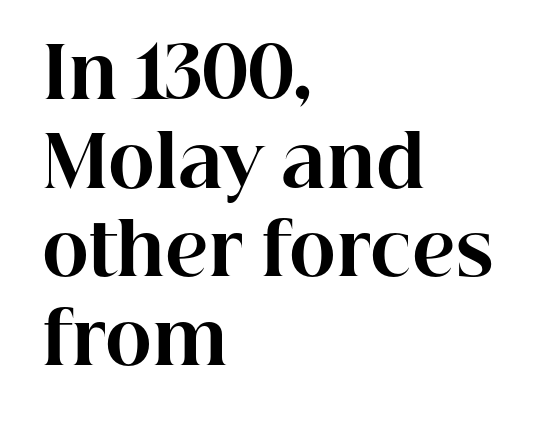
Q: Is the text bold? A: Yes.
Q: Is the text italic (slanted)? A: No, it is upright.
Q: Is the typeface a serif or a sans-serif typeface? A: Serif.
Q: Is the text underlined? A: No.
Q: How is the paragraph aligned? A: Left-aligned.
Q: Is the spacing between letters normal or unusually wide? A: Normal.
Q: Is the spacing between lines tight, normal or loose? A: Normal.
Q: Width (condensed, normal, or wide)? A: Normal.
Q: Stroke contrast? A: High.
Q: x-height? A: Medium.
Q: Monospaced? A: No.
